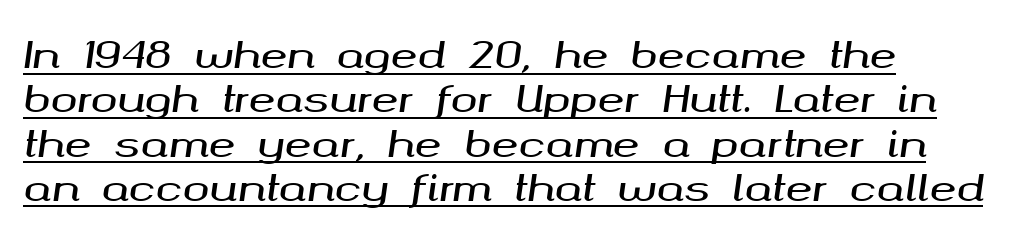
The image shows 36 px wide type, italic (leaning right); set line spacing 1.23x, normal letter spacing, underlined; medium stroke contrast and a medium x-height.
